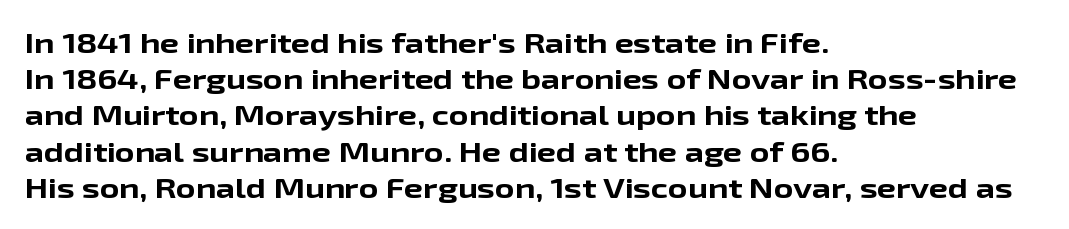
Q: Is the text bold? A: Yes.
Q: Is the text italic (slanted)? A: No, it is upright.
Q: Is the text underlined? A: No.
Q: How is the paragraph aligned? A: Left-aligned.
Q: Is the spacing between letters normal or unusually wide? A: Normal.
Q: Is the spacing between lines tight, normal or loose? A: Normal.
